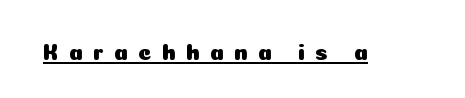
{"italic": "no", "underline": "yes", "letter_spacing": "wide", "letter_spacing_em": 0.47, "glyph_px": 22}
